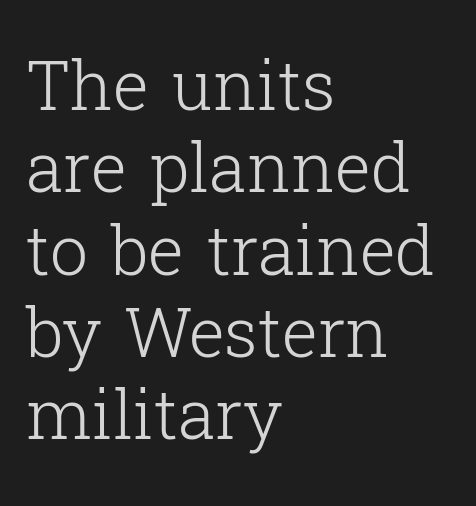
Q: Is the text bold? A: No.
Q: Is the text italic (slanted)? A: No, it is upright.
Q: Is the typeface a serif or a sans-serif typeface? A: Serif.
Q: Is the text underlined? A: No.
Q: How is the paragraph aligned? A: Left-aligned.
Q: Is the spacing between letters normal or unusually wide? A: Normal.
Q: Width (condensed, normal, or wide)? A: Normal.
Q: Stroke contrast? A: Low.
Q: x-height? A: Medium.
Q: Monospaced? A: No.
